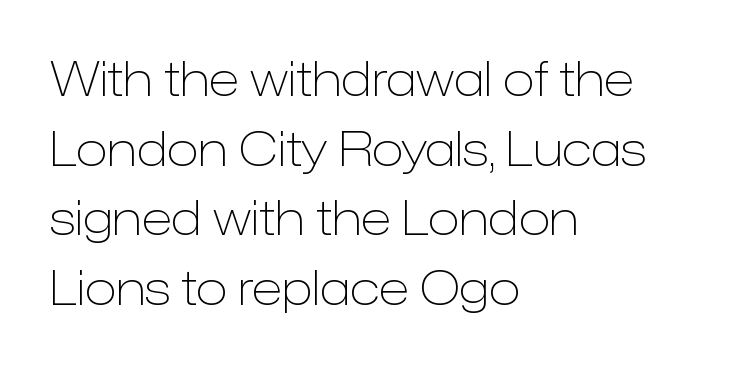
{"serif": "no", "italic": "no", "bold": "no", "weight": "light", "width": "normal", "stroke_contrast": "low", "x_height": "medium", "monospaced": "no", "underline": "no", "align": "left", "line_spacing": "normal", "line_spacing_ratio": 1.48, "letter_spacing": "normal", "letter_spacing_em": 0.0, "glyph_px": 47}
